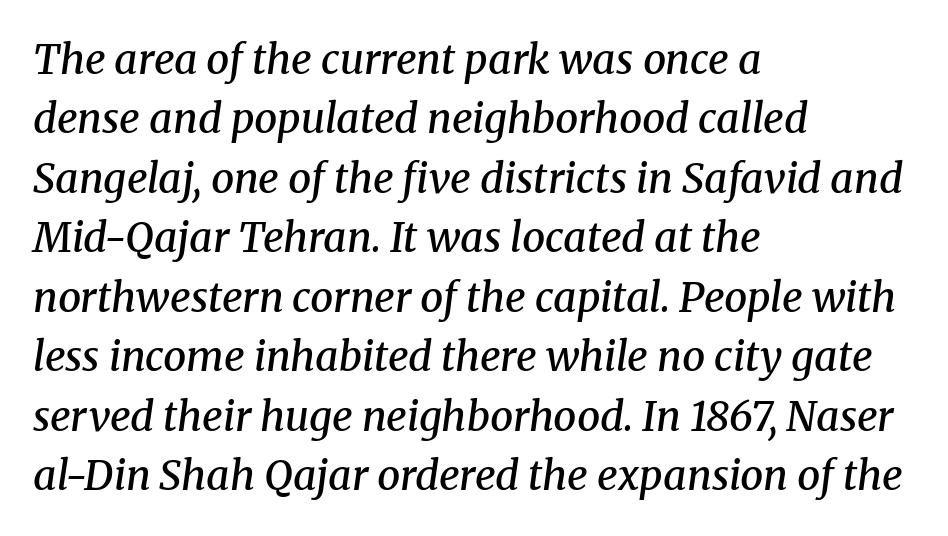
Q: Is the text bold? A: Semi-bold.
Q: Is the text italic (slanted)? A: Yes, it leans right by about 8 degrees.
Q: Is the typeface a serif or a sans-serif typeface? A: Serif.
Q: Is the text underlined? A: No.
Q: How is the paragraph aligned? A: Left-aligned.
Q: Is the spacing between letters normal or unusually wide? A: Normal.
Q: Is the spacing between lines tight, normal or loose? A: Normal.
Q: Width (condensed, normal, or wide)? A: Normal.
Q: Stroke contrast? A: Medium.
Q: x-height? A: Medium.
Q: Monospaced? A: No.
